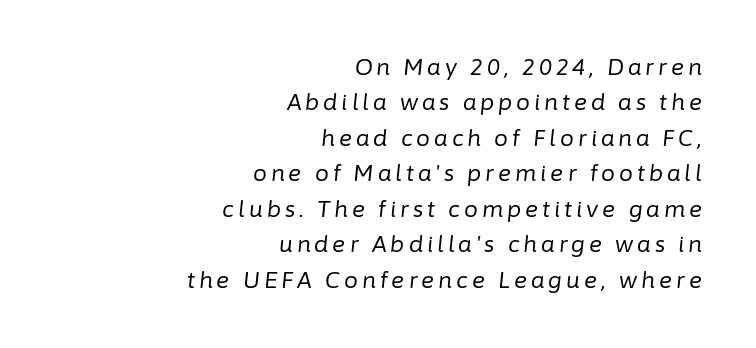
Observe the lean: these are italic letterforms. Regarding leading, the lines here are spaced in the standard way. No heavy texture on the line: the type isn't bold. The rag falls on the left side of this text block. Nobody drew a line under any word here.
